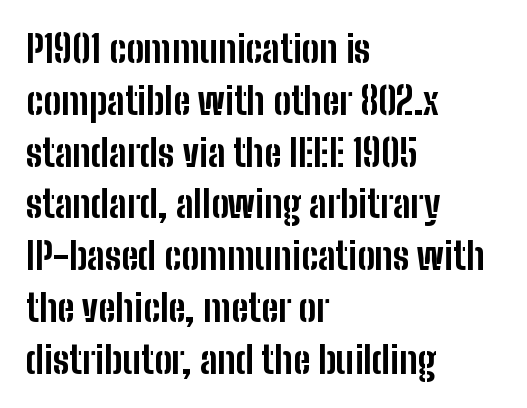
The font's upright variant was chosen for this text. How would I describe the line gaps? Plain and ordinary. A typesetter would call this proportional, since set widths differ per character. Observe the absence of serifs on each vertical stroke in this sample. Set as a true bold cut, around the 700 mark. Compared with typical body copy, the letter spacing here is the same.
